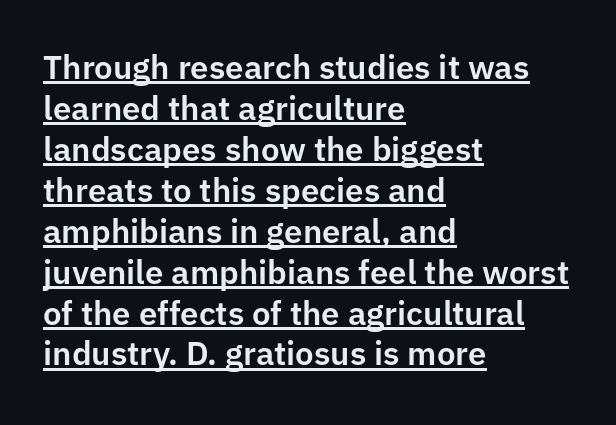
The image shows 33 px sans-serif type, upright; set left-aligned, line spacing 1.24x, normal letter spacing, underlined; low stroke contrast and a medium x-height.
